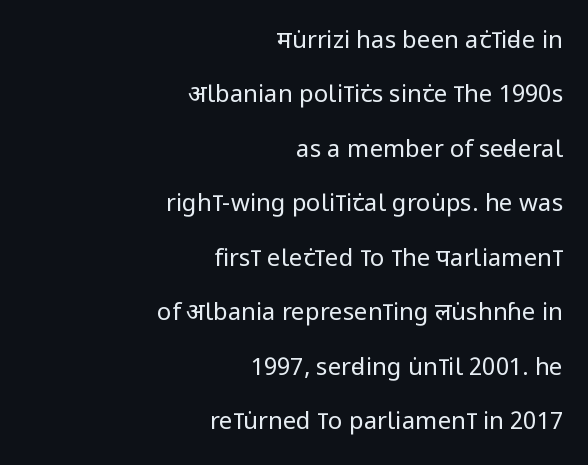
Stems here are at most as thick as an everyday book face. The face used here is rendered with its standard letterfit. The block of text is sparse from top to bottom, with ample space between rows. Anything drawn beneath the words? Only blank space.
